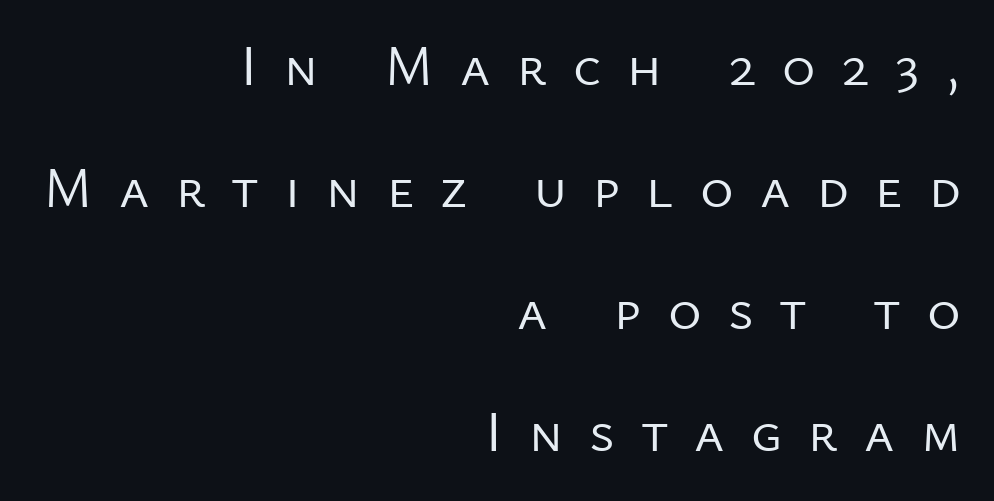
The image shows 57 px regular-weight sans-serif type, upright; set right-aligned, loose line spacing (2.14x), unusually wide letter spacing (+0.46 em), not underlined; low stroke contrast and a medium x-height.
